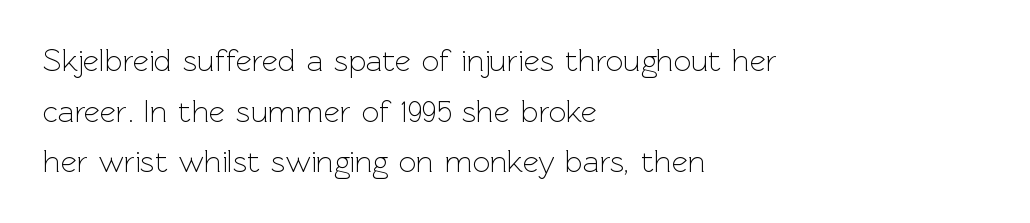
{"serif": "no", "italic": "no", "bold": "no", "weight": "light", "width": "normal", "x_height": "medium", "monospaced": "no", "underline": "no", "align": "left", "line_spacing": "normal", "line_spacing_ratio": 1.63, "letter_spacing": "normal", "letter_spacing_em": 0.0, "glyph_px": 31}
